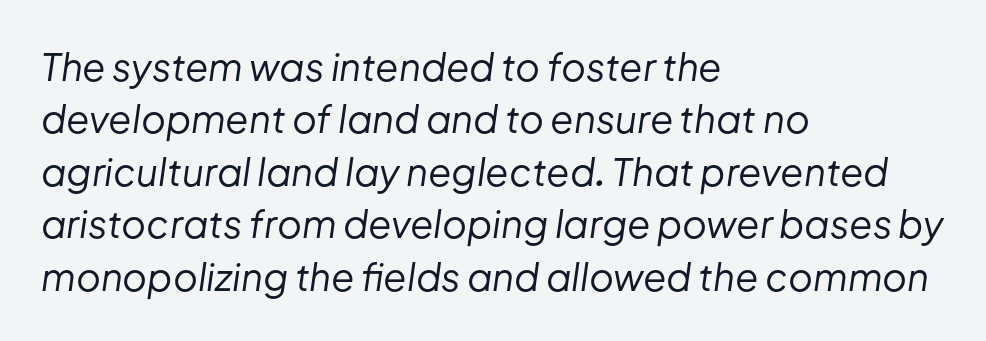
{"italic": "yes", "lean": "right", "slant_degrees": 8, "bold": "no", "weight": "regular", "width": "normal", "stroke_contrast": "low", "x_height": "medium", "monospaced": "no", "underline": "no", "align": "left", "line_spacing": "normal", "line_spacing_ratio": 1.38, "letter_spacing": "normal", "letter_spacing_em": 0.0, "glyph_px": 38}
